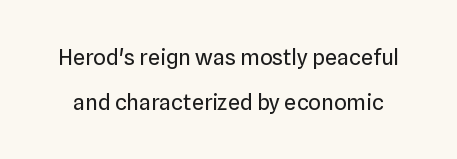
{"italic": "no", "bold": "no", "underline": "no", "line_spacing": "loose", "line_spacing_ratio": 2.04, "letter_spacing": "normal", "letter_spacing_em": 0.0, "glyph_px": 22}
